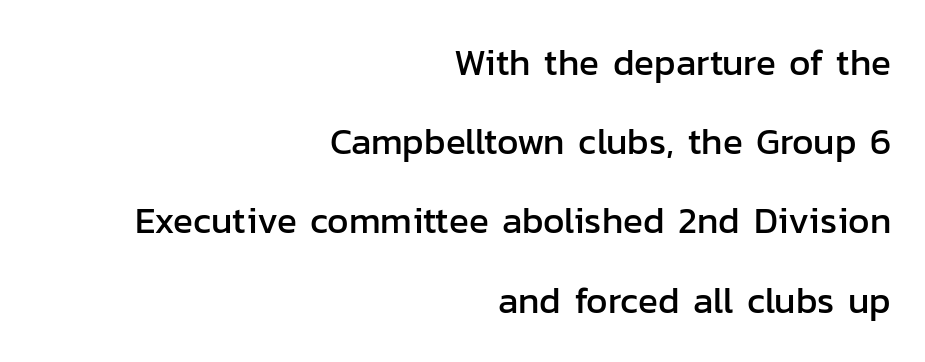
The image shows 37 px sans-serif type, upright; set right-aligned, loose line spacing (2.14x), normal letter spacing, not underlined; low stroke contrast and a medium x-height.
